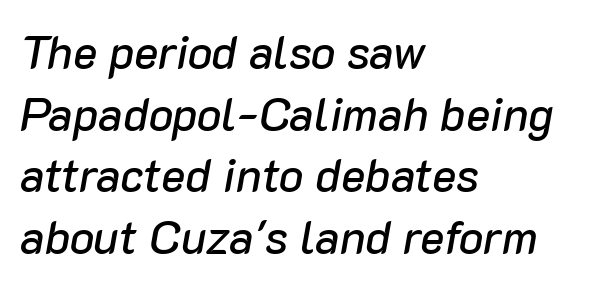
{"italic": "yes", "lean": "right", "slant_degrees": 10, "width": "normal", "stroke_contrast": "low", "x_height": "medium", "monospaced": "no", "underline": "no", "align": "left", "line_spacing": "normal", "line_spacing_ratio": 1.34, "letter_spacing": "normal", "letter_spacing_em": 0.0, "glyph_px": 46}
